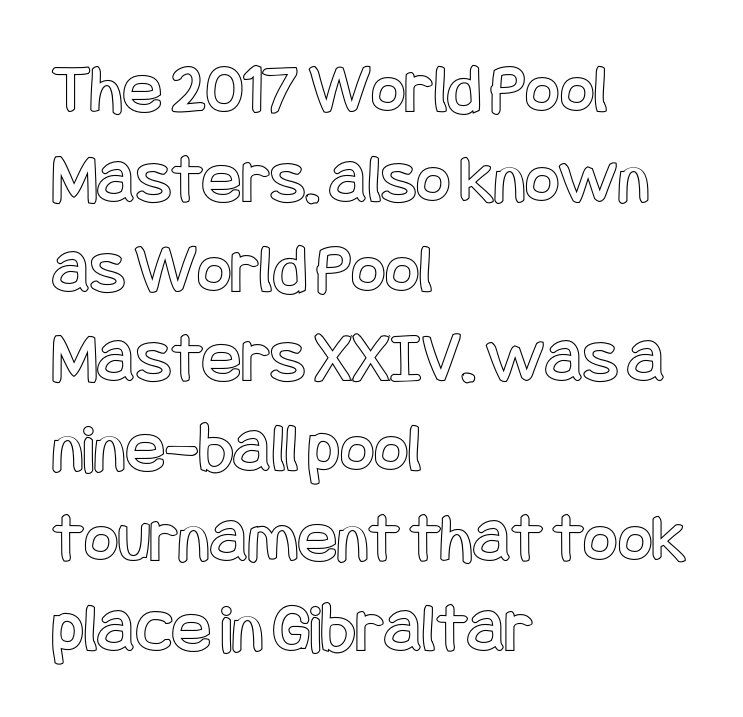
Notice how the passage keeps a crisp vertical edge on the left only. The passage shown is not underscored anywhere. These lines were composed using upright roman letters. Short note: letters normally spaced.
